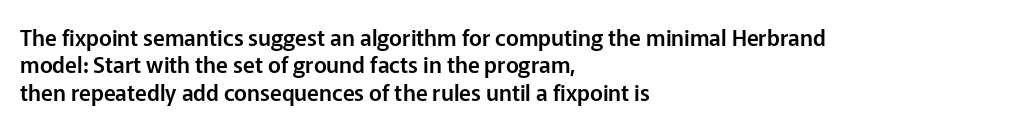
Q: Is the text italic (slanted)? A: No, it is upright.
Q: Is the text underlined? A: No.
Q: How is the paragraph aligned? A: Left-aligned.
Q: Is the spacing between letters normal or unusually wide? A: Normal.
Q: Is the spacing between lines tight, normal or loose? A: Normal.
